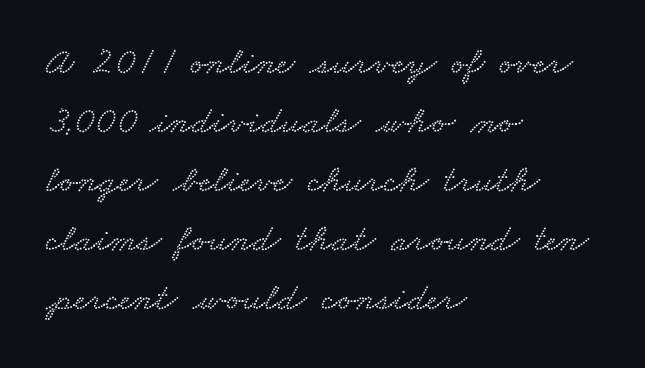
Q: Is the text underlined? A: No.
Q: How is the paragraph aligned? A: Left-aligned.
Q: Is the spacing between letters normal or unusually wide? A: Normal.
Q: Is the spacing between lines tight, normal or loose? A: Normal.
Q: Width (condensed, normal, or wide)? A: Wide.
Q: Stroke contrast? A: Low.
Q: x-height? A: Small.
Q: Monospaced? A: No.
